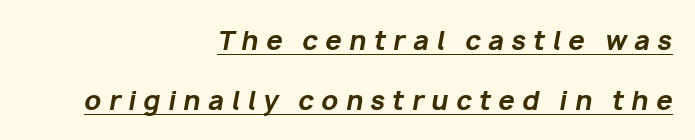
{"italic": "yes", "lean": "right", "slant_degrees": 10, "bold": "yes", "underline": "yes", "align": "right", "line_spacing": "loose", "line_spacing_ratio": 2.29, "letter_spacing": "wide", "letter_spacing_em": 0.28, "glyph_px": 26}
